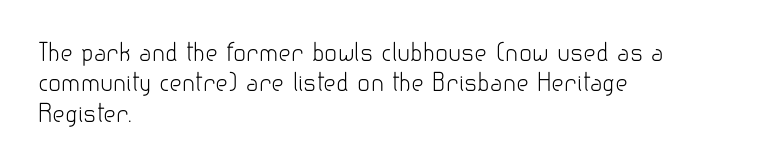
The type sits square on the baseline with zero lean. Only glyphs here, with clear space below each row. This sample is left-justified, so line endings fall wherever the words run out. Nothing unusual about the tracking: characters are spaced as the font intends. No extra ink here — the face is not bold.
